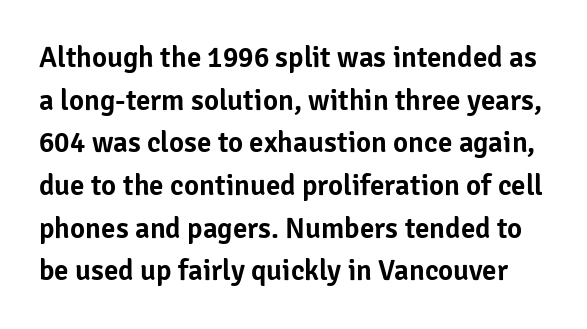
The image shows 29 px sans-serif type, upright; set normal line spacing (1.47x), normal letter spacing, not underlined; low stroke contrast and a medium x-height.
